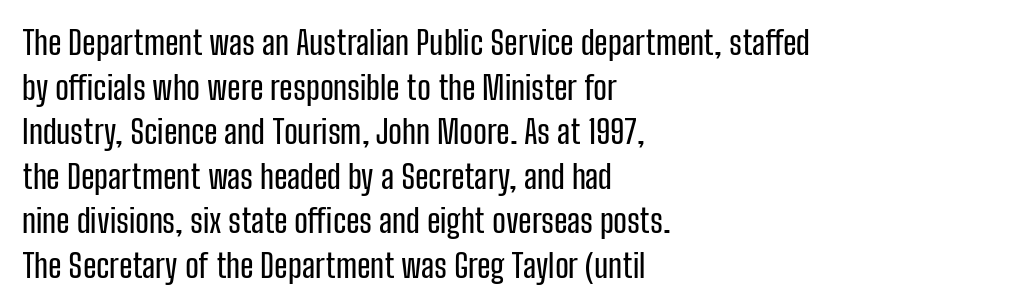
{"serif": "no", "italic": "no", "width": "condensed", "stroke_contrast": "low", "x_height": "medium", "monospaced": "no", "underline": "no", "align": "left", "line_spacing": "normal", "line_spacing_ratio": 1.35, "letter_spacing": "normal", "letter_spacing_em": 0.0, "glyph_px": 33}
